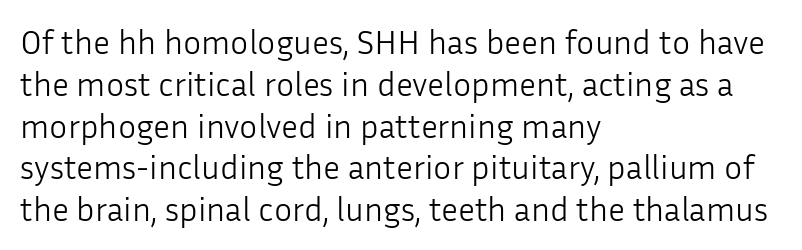
{"serif": "no", "italic": "no", "bold": "no", "weight": "light", "width": "normal", "stroke_contrast": "low", "x_height": "medium", "monospaced": "no", "underline": "no", "align": "left", "line_spacing_ratio": 1.23, "letter_spacing": "normal", "letter_spacing_em": 0.0, "glyph_px": 34}
